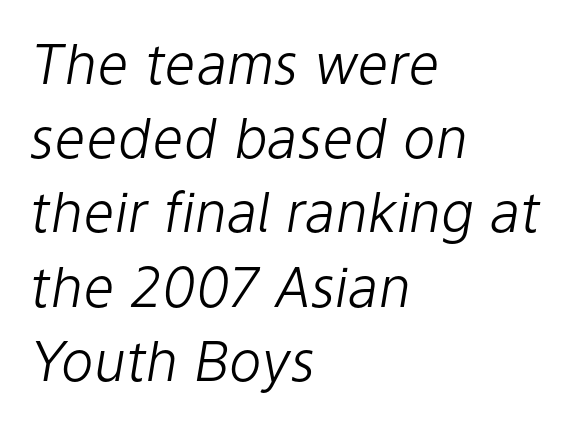
The image shows 55 px light type, italic (leaning right); set left-aligned, normal line spacing (1.35x), normal letter spacing, not underlined; low stroke contrast and a medium x-height.
